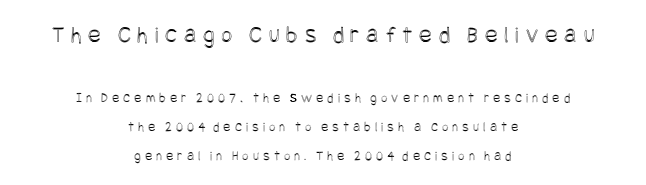
{"italic": "no", "underline": "no", "align": "center", "line_spacing": "loose", "line_spacing_ratio": 2.05, "letter_spacing": "wide", "letter_spacing_em": 0.28, "larger_block": "first", "size_ratio": 1.71, "glyph_px": 24}
